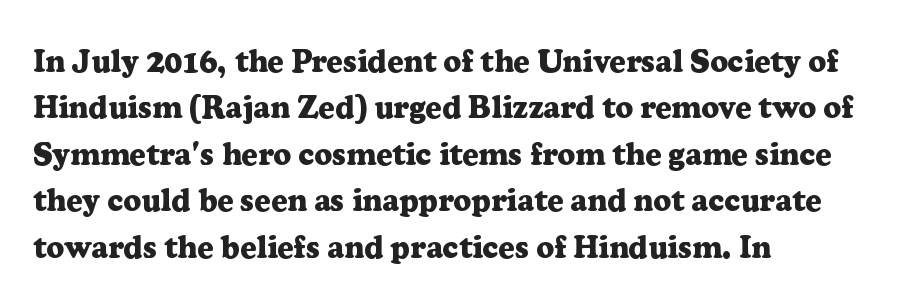
{"serif": "yes", "italic": "no", "bold": "yes", "weight": "heavy", "width": "normal", "stroke_contrast": "low", "x_height": "medium", "monospaced": "no", "underline": "no", "align": "left", "line_spacing": "normal", "line_spacing_ratio": 1.5, "letter_spacing": "normal", "letter_spacing_em": 0.0, "glyph_px": 31}
